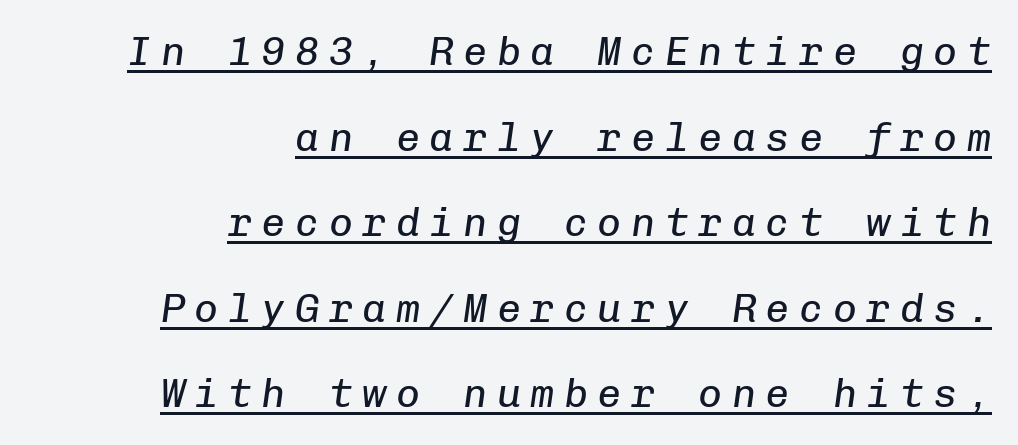
The image shows 40 px regular-weight type, italic (leaning right), monospaced; set right-aligned, loose line spacing (2.14x), unusually wide letter spacing (+0.24 em), underlined; low stroke contrast and a medium x-height.
